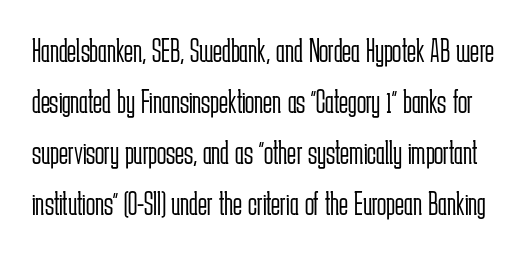
{"serif": "no", "italic": "no", "bold": "no", "weight": "light", "width": "condensed", "stroke_contrast": "low", "x_height": "medium", "monospaced": "no", "underline": "no", "line_spacing": "normal", "line_spacing_ratio": 1.5, "letter_spacing": "normal", "letter_spacing_em": 0.0, "glyph_px": 34}
